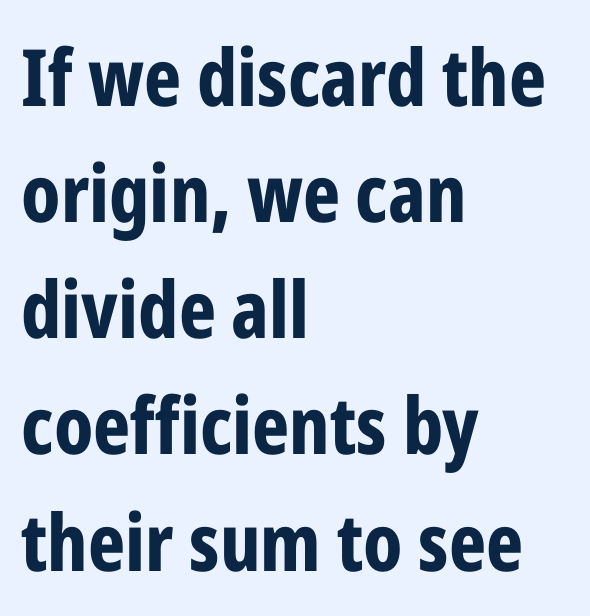
{"serif": "no", "italic": "no", "bold": "yes", "weight": "bold", "width": "condensed", "stroke_contrast": "low", "x_height": "medium", "monospaced": "no", "underline": "no", "align": "left", "line_spacing": "normal", "line_spacing_ratio": 1.47, "letter_spacing": "normal", "letter_spacing_em": 0.0, "glyph_px": 79}
